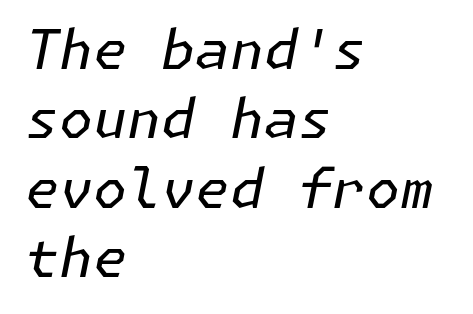
{"italic": "yes", "lean": "right", "slant_degrees": 11, "bold": "no", "weight": "regular", "width": "normal", "stroke_contrast": "low", "x_height": "medium", "underline": "no", "align": "left", "line_spacing": "normal", "line_spacing_ratio": 1.26, "letter_spacing": "normal", "letter_spacing_em": 0.0, "glyph_px": 55}
